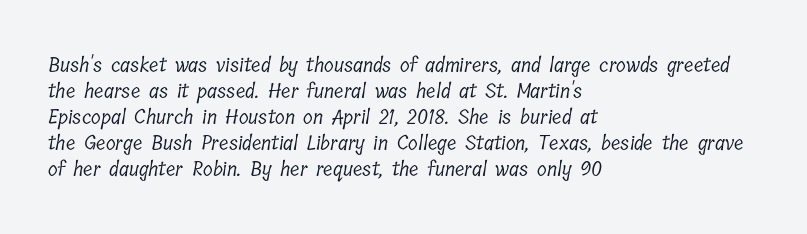
Honestly, there is no underline to notice here at all. Every row of glyphs begins at an identical x-position on the left. Inter-character spacing is left at the font's built-in metrics. No heavy texture on the line: the type isn't bold. Normally led — the rows are evenly, conventionally spaced.
